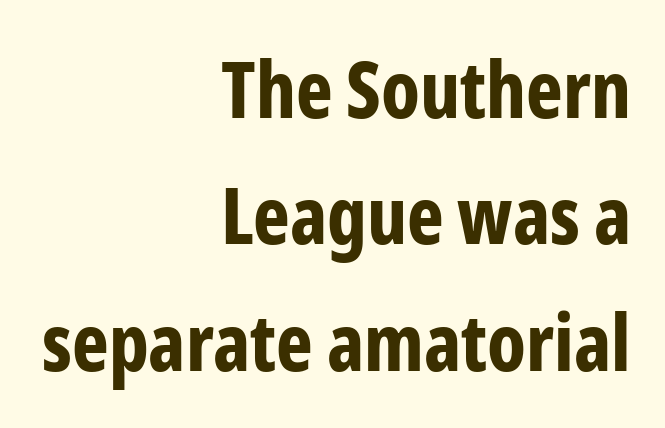
{"serif": "no", "italic": "no", "bold": "yes", "weight": "bold", "width": "condensed", "stroke_contrast": "low", "x_height": "medium", "monospaced": "no", "underline": "no", "align": "right", "line_spacing": "normal", "line_spacing_ratio": 1.62, "letter_spacing": "normal", "letter_spacing_em": 0.0, "glyph_px": 78}
